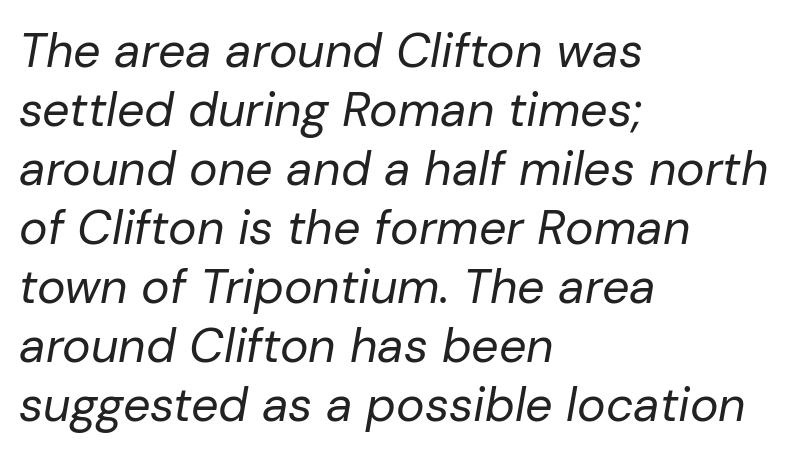
Quick note: underline off. Words appear dense and cohesive because spacing is normal. The paragraph shown leans on its left margin. Proportional: the letters do not fall into vertical columns. Summary of weight: not heavy and not bold.
